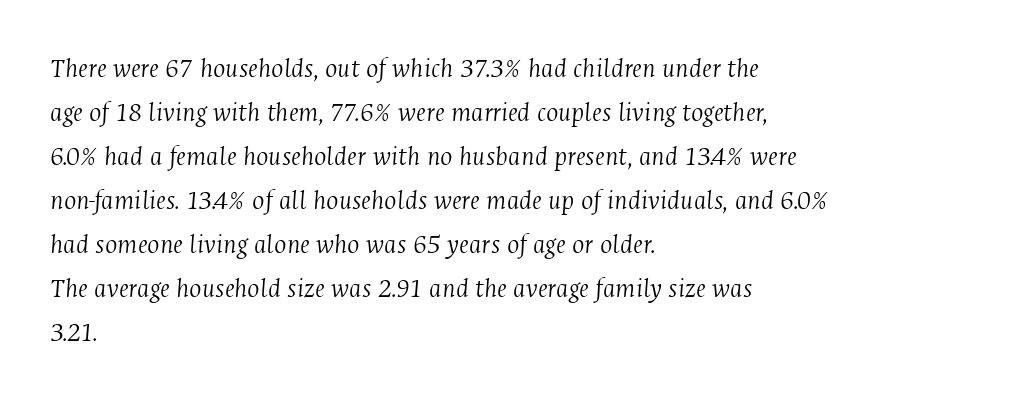
The typesetting does not lean heavy: it is not bold. Is this a sans? No — the strokes have serifs. You could not count columns in this text — the font is proportionally spaced. A bare baseline throughout the passage.
